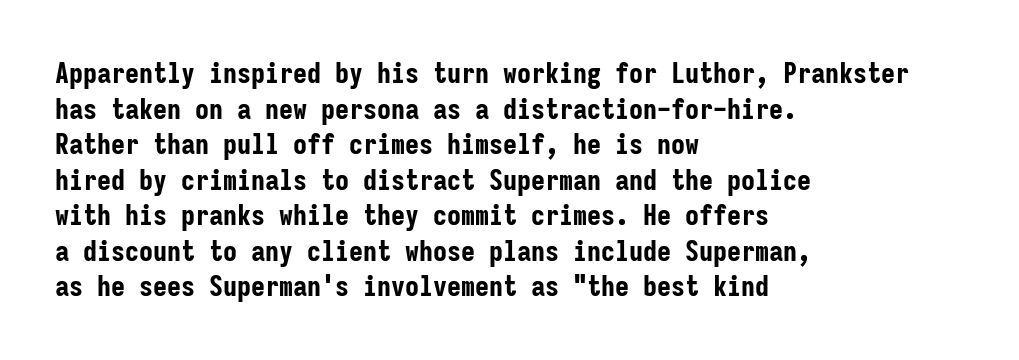
The characters display no serif detailing; their extremities are plain. Teacher's note: observe the even left margin — that is flush-left alignment. Every character here occupies the same horizontal width, giving the sample a typewriter-like rhythm. Tracking value appears to be zero — textbook default spacing. Does the weight exceed regular? Yes, all the way to bold. What's the leading like? Ordinary, nothing unusual.
